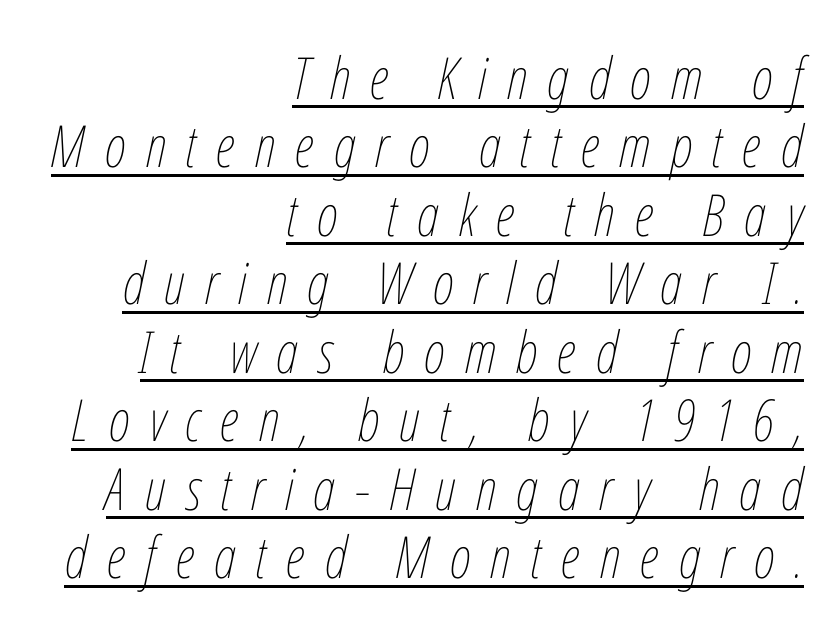
Q: Is the text bold? A: No.
Q: Is the text italic (slanted)? A: Yes, it leans right by about 12 degrees.
Q: Is the text underlined? A: Yes.
Q: How is the paragraph aligned? A: Right-aligned.
Q: Is the spacing between letters normal or unusually wide? A: Unusually wide.
Q: Width (condensed, normal, or wide)? A: Condensed.
Q: Stroke contrast? A: Low.
Q: x-height? A: Medium.
Q: Monospaced? A: No.
